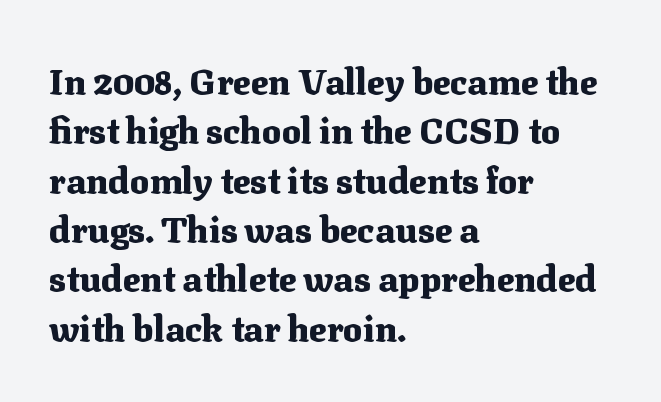
{"serif": "yes", "italic": "no", "bold": "yes", "weight": "heavy", "width": "normal", "stroke_contrast": "medium", "x_height": "medium", "monospaced": "no", "underline": "no", "align": "left", "line_spacing": "normal", "line_spacing_ratio": 1.37, "letter_spacing": "normal", "letter_spacing_em": 0.0, "glyph_px": 36}
